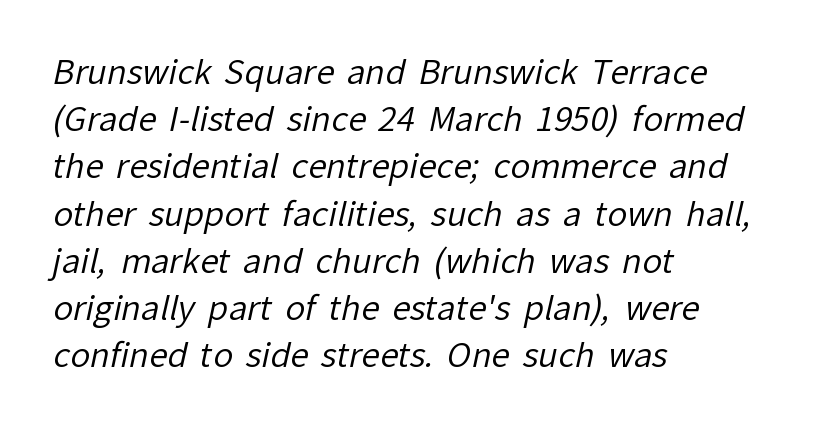
Nobody drew a line under any word here. No extra tracking has been applied to these lines. Stems and bowls with no extra thickness — not bold. All the whitespace from short lines collects on the right.
